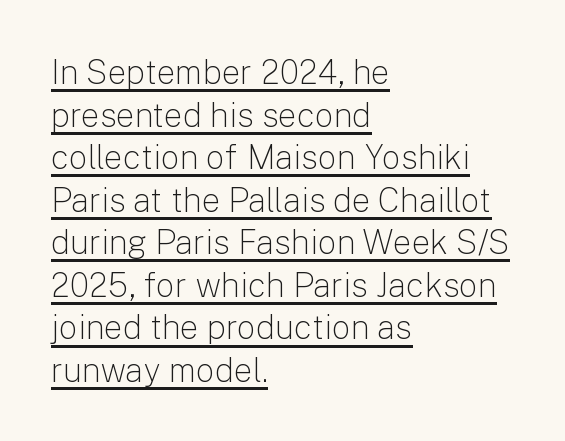
The image shows 33 px light sans-serif type, upright; set left-aligned, normal line spacing (1.29x), normal letter spacing, underlined; low stroke contrast and a medium x-height.
